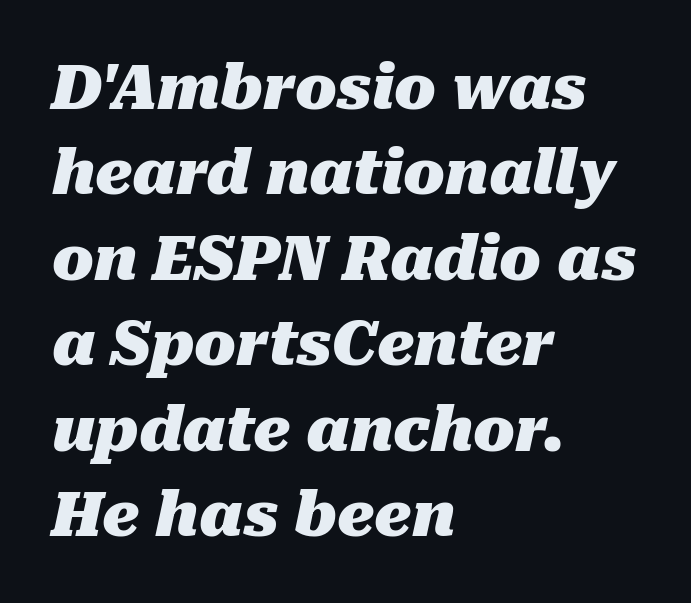
Each new line begins a customary step beneath the previous one. Only glyphs here, with clear space below each row. When letters slant like this, we call the style italic. Look at the tracking — it's just the regular setting, nothing added.
